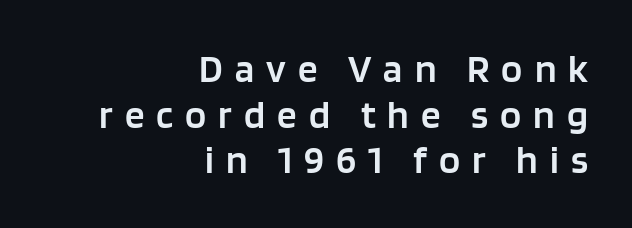
Q: Is the text bold? A: Semi-bold.
Q: Is the text italic (slanted)? A: No, it is upright.
Q: Is the typeface a serif or a sans-serif typeface? A: Sans-serif.
Q: Is the text underlined? A: No.
Q: How is the paragraph aligned? A: Right-aligned.
Q: Is the spacing between letters normal or unusually wide? A: Unusually wide.
Q: Width (condensed, normal, or wide)? A: Normal.
Q: Stroke contrast? A: Low.
Q: x-height? A: Large.
Q: Monospaced? A: No.
